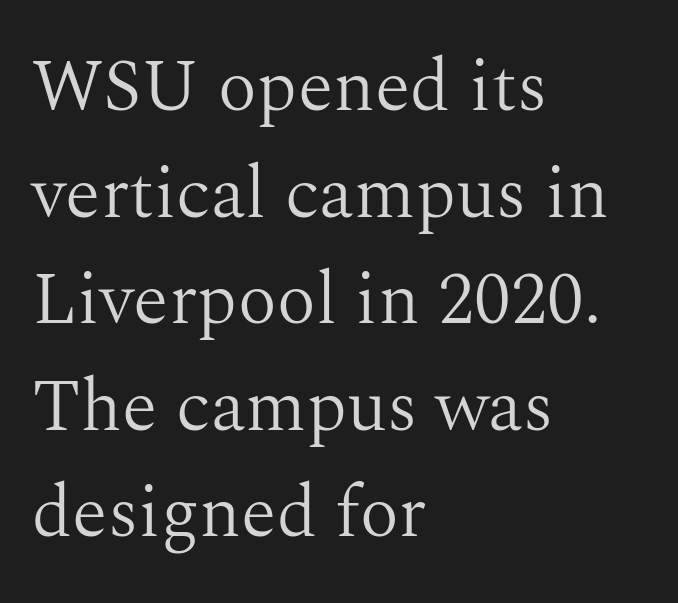
{"serif": "yes", "italic": "no", "bold": "no", "weight": "light", "width": "normal", "stroke_contrast": "medium", "x_height": "medium", "monospaced": "no", "underline": "no", "align": "left", "line_spacing": "normal", "line_spacing_ratio": 1.46, "letter_spacing": "normal", "letter_spacing_em": 0.0, "glyph_px": 73}
